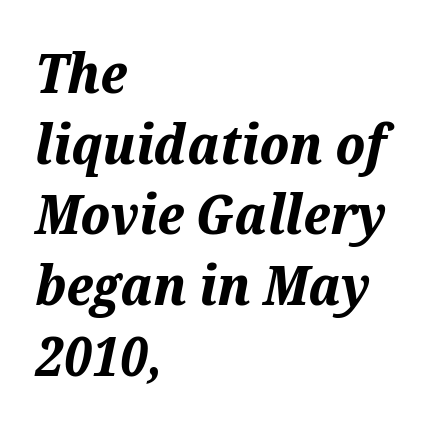
{"italic": "yes", "lean": "right", "slant_degrees": 12, "bold": "yes", "weight": "bold", "width": "normal", "stroke_contrast": "medium", "x_height": "medium", "monospaced": "no", "underline": "no", "align": "left", "line_spacing": "normal", "line_spacing_ratio": 1.31, "letter_spacing": "normal", "letter_spacing_em": 0.0, "glyph_px": 54}
